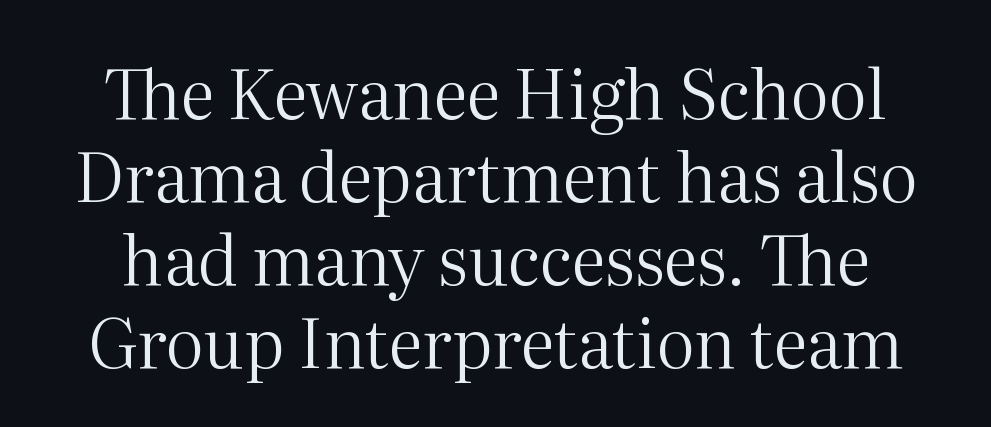
{"serif": "yes", "italic": "no", "bold": "no", "weight": "regular", "width": "normal", "stroke_contrast": "medium", "x_height": "medium", "monospaced": "no", "underline": "no", "line_spacing_ratio": 1.22, "letter_spacing": "normal", "letter_spacing_em": 0.0, "glyph_px": 68}
